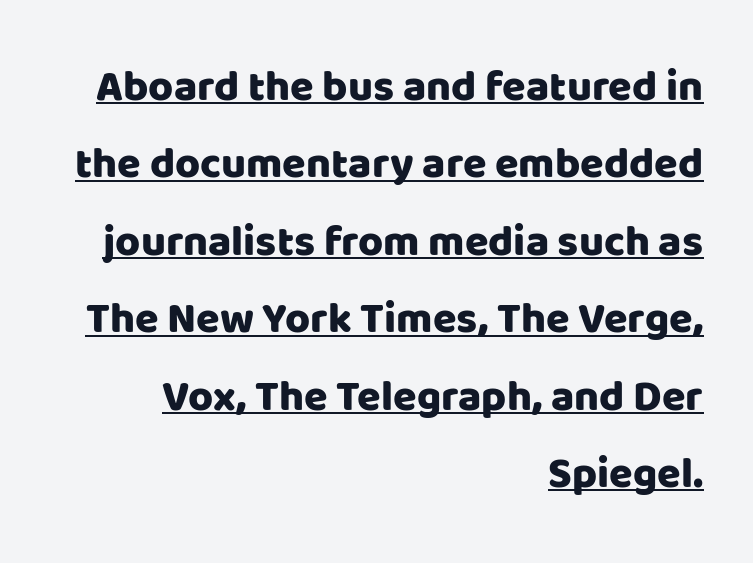
Q: Is the text italic (slanted)? A: No, it is upright.
Q: Is the typeface a serif or a sans-serif typeface? A: Sans-serif.
Q: Is the text underlined? A: Yes.
Q: How is the paragraph aligned? A: Right-aligned.
Q: Is the spacing between letters normal or unusually wide? A: Normal.
Q: Width (condensed, normal, or wide)? A: Normal.
Q: Stroke contrast? A: Low.
Q: x-height? A: Large.
Q: Monospaced? A: No.
